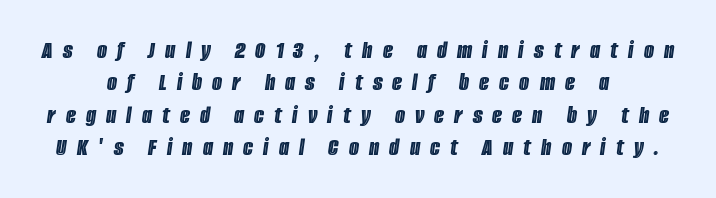
The image shows 26 px text type, italic (leaning right); set normal line spacing (1.25x), unusually wide letter spacing (+0.39 em), not underlined.
